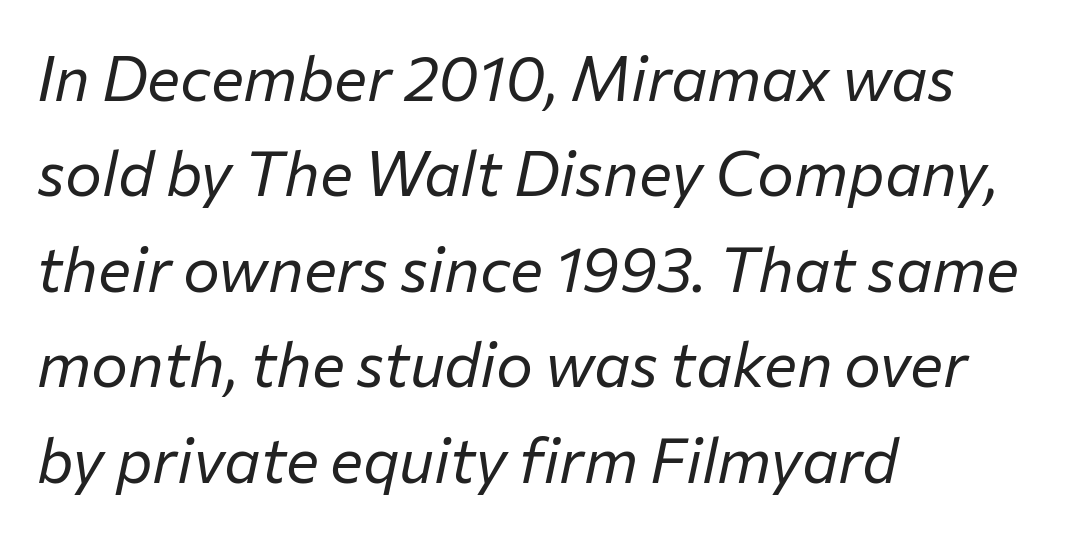
The image shows 62 px regular-weight type, italic (leaning right); set left-aligned, normal line spacing (1.54x), normal letter spacing, not underlined; low stroke contrast and a medium x-height.
